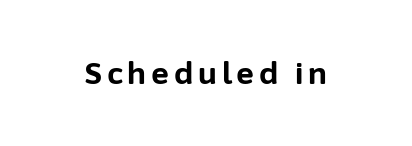
Q: Is the text bold? A: Yes.
Q: Is the text italic (slanted)? A: No, it is upright.
Q: Is the typeface a serif or a sans-serif typeface? A: Sans-serif.
Q: Is the text underlined? A: No.
Q: Width (condensed, normal, or wide)? A: Normal.
Q: Stroke contrast? A: Low.
Q: x-height? A: Medium.
Q: Monospaced? A: No.
